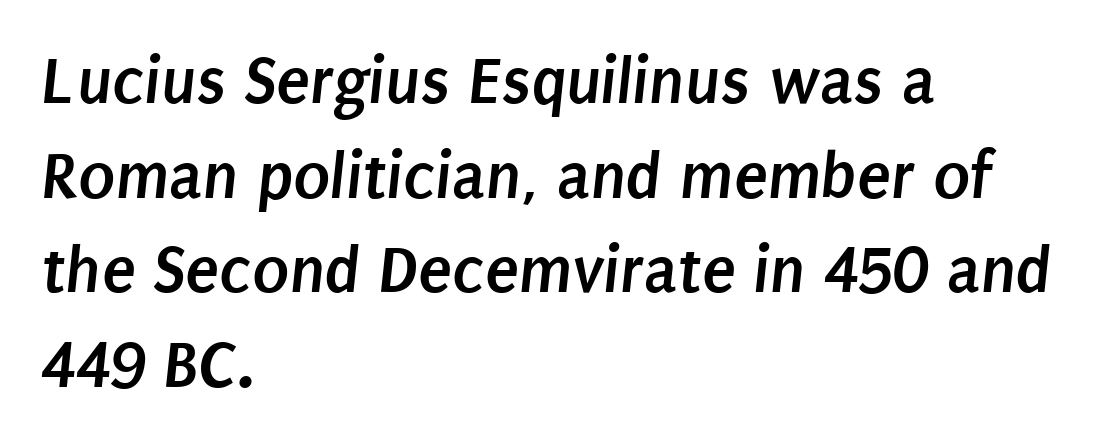
Q: Is the text bold? A: Yes.
Q: Is the typeface a serif or a sans-serif typeface? A: Sans-serif.
Q: Is the text underlined? A: No.
Q: How is the paragraph aligned? A: Left-aligned.
Q: Is the spacing between letters normal or unusually wide? A: Normal.
Q: Is the spacing between lines tight, normal or loose? A: Normal.
Q: Width (condensed, normal, or wide)? A: Condensed.
Q: Stroke contrast? A: Low.
Q: x-height? A: Large.
Q: Monospaced? A: No.
